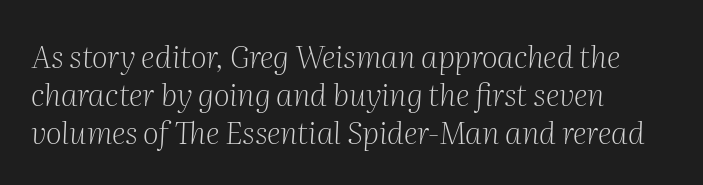
Q: Is the text bold? A: No.
Q: Is the text italic (slanted)? A: Yes, it leans right by about 2 degrees.
Q: Is the typeface a serif or a sans-serif typeface? A: Serif.
Q: Is the text underlined? A: No.
Q: How is the paragraph aligned? A: Left-aligned.
Q: Is the spacing between letters normal or unusually wide? A: Normal.
Q: Width (condensed, normal, or wide)? A: Normal.
Q: Stroke contrast? A: Medium.
Q: x-height? A: Medium.
Q: Monospaced? A: No.
